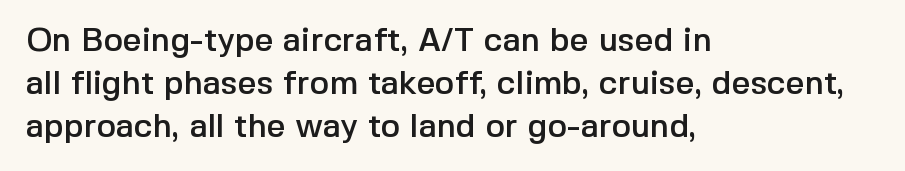
Type without underlining. Students, note that the glyphs here touch the page at normal intervals. Interline gaps are of average width in this sample. Horizontally, the lines are justified to the leading edge only. The font family rendered here belongs to the sans-serif group.
